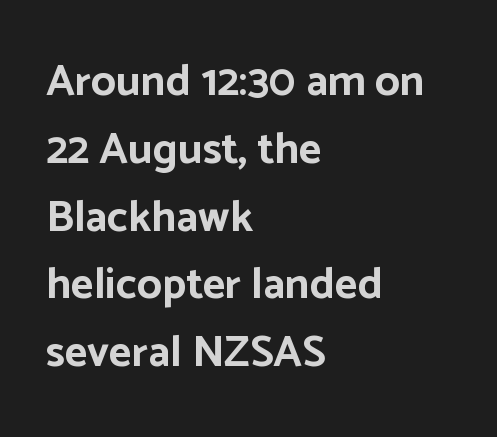
The image shows 44 px bold sans-serif type, upright; set left-aligned, normal line spacing (1.54x), normal letter spacing, not underlined; low stroke contrast and a medium x-height.
